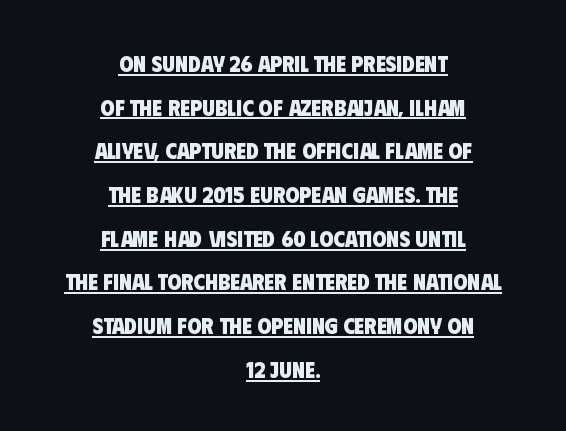
Q: Is the text bold? A: Yes.
Q: Is the text underlined? A: Yes.
Q: How is the paragraph aligned? A: Centered.
Q: Is the spacing between letters normal or unusually wide? A: Normal.
Q: Is the spacing between lines tight, normal or loose? A: Loose.
